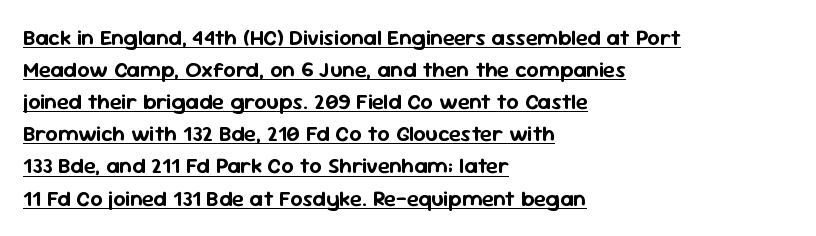
The image shows 22 px text type, upright; set left-aligned, normal line spacing (1.46x), normal letter spacing, underlined.
